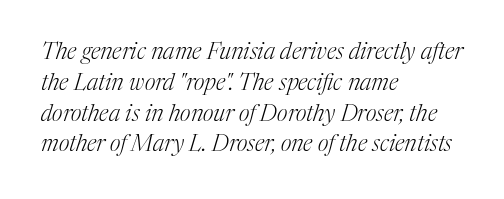
The rendering applies a slant to the glyphs. Standard letterfit; no display-style spreading of the glyphs. Which margin do the lines hug? The left one — the right edge is uneven. Evenly set lines give the paragraph a standard silhouette. Type without underlining.
